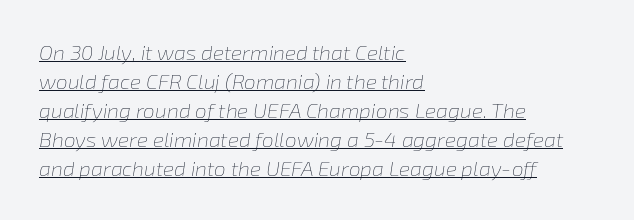
{"italic": "yes", "lean": "right", "slant_degrees": 8, "bold": "no", "underline": "yes", "align": "left", "line_spacing": "normal", "line_spacing_ratio": 1.38, "letter_spacing": "normal", "letter_spacing_em": 0.0, "glyph_px": 21}
